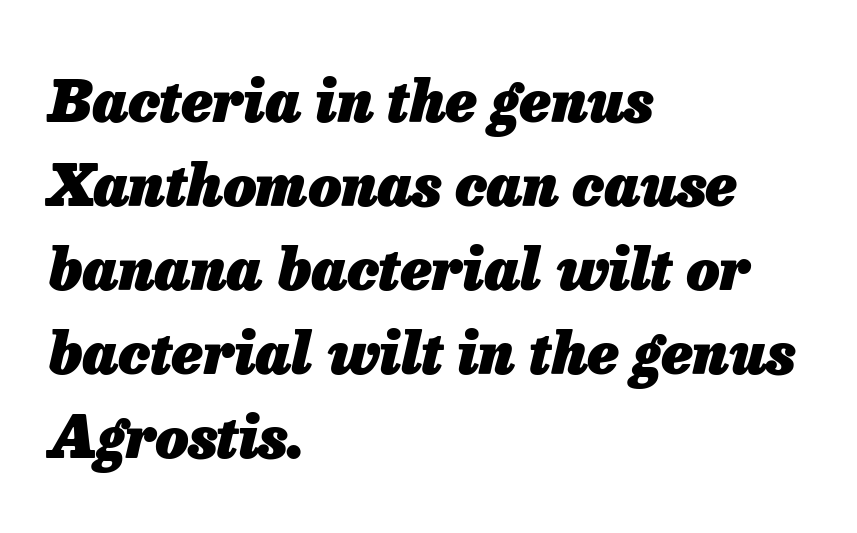
The image shows 58 px heavy type, italic (leaning right); set left-aligned, normal line spacing (1.45x), normal letter spacing, not underlined; low stroke contrast and a medium x-height.
